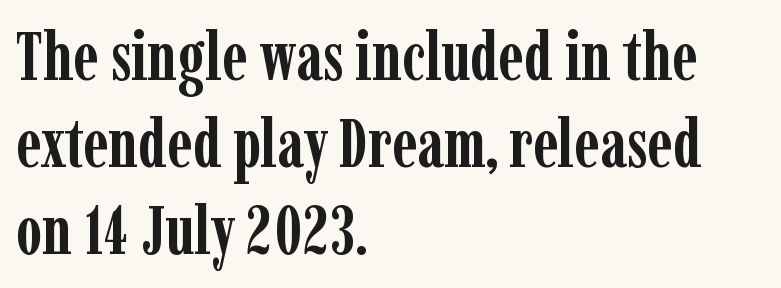
{"serif": "yes", "italic": "no", "bold": "yes", "weight": "semibold", "width": "condensed", "stroke_contrast": "low", "x_height": "medium", "monospaced": "no", "underline": "no", "align": "left", "line_spacing": "normal", "line_spacing_ratio": 1.3, "letter_spacing": "normal", "letter_spacing_em": 0.0, "glyph_px": 67}
